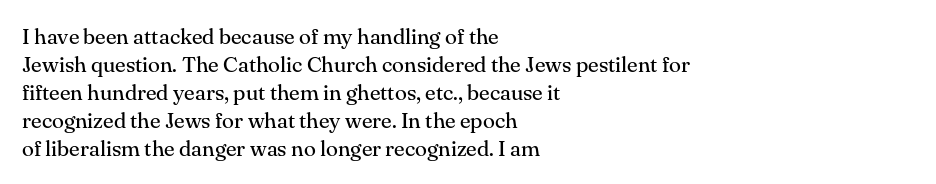
{"italic": "no", "bold": "no", "underline": "no", "align": "left", "line_spacing": "normal", "line_spacing_ratio": 1.27, "letter_spacing": "normal", "letter_spacing_em": 0.0, "glyph_px": 22}
